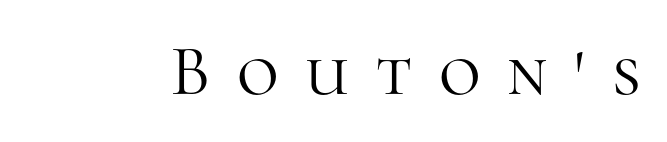
The image shows 72 px light serif type, upright; set unusually wide letter spacing (+0.37 em), not underlined; high stroke contrast and a medium x-height.
